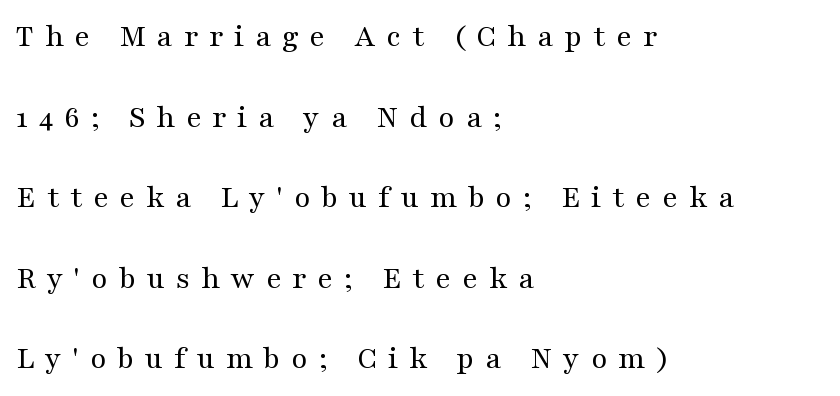
Q: Is the text bold? A: No.
Q: Is the text italic (slanted)? A: No, it is upright.
Q: Is the typeface a serif or a sans-serif typeface? A: Serif.
Q: Is the text underlined? A: No.
Q: How is the paragraph aligned? A: Left-aligned.
Q: Is the spacing between letters normal or unusually wide? A: Unusually wide.
Q: Is the spacing between lines tight, normal or loose? A: Loose.
Q: Width (condensed, normal, or wide)? A: Wide.
Q: Stroke contrast? A: Medium.
Q: x-height? A: Medium.
Q: Monospaced? A: No.
